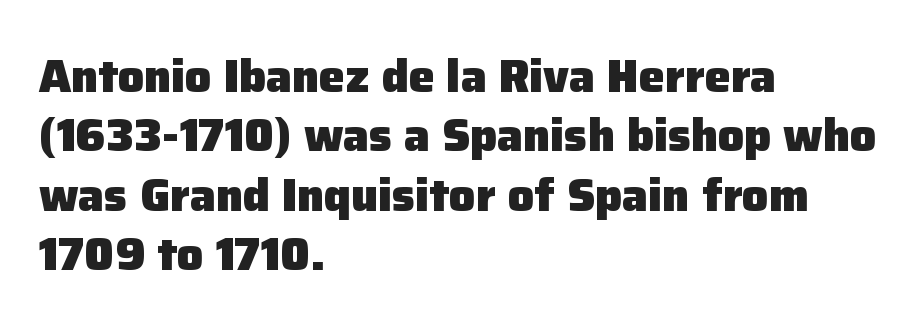
Q: Is the text bold? A: Yes.
Q: Is the text italic (slanted)? A: No, it is upright.
Q: Is the typeface a serif or a sans-serif typeface? A: Sans-serif.
Q: Is the text underlined? A: No.
Q: How is the paragraph aligned? A: Left-aligned.
Q: Is the spacing between letters normal or unusually wide? A: Normal.
Q: Is the spacing between lines tight, normal or loose? A: Normal.
Q: Width (condensed, normal, or wide)? A: Normal.
Q: Stroke contrast? A: Low.
Q: x-height? A: Medium.
Q: Monospaced? A: No.
